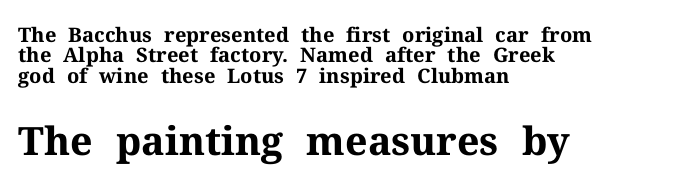
Q: Is the text bold? A: Yes.
Q: Is the text italic (slanted)? A: No, it is upright.
Q: Is the typeface a serif or a sans-serif typeface? A: Serif.
Q: Is the text underlined? A: No.
Q: How is the paragraph aligned? A: Left-aligned.
Q: Is the spacing between letters normal or unusually wide? A: Normal.
Q: Is the spacing between lines tight, normal or loose? A: Tight.
Q: Which block of text is set in a larger size, the first (top) or the second (bottom)? A: The second (bottom) one.
Q: Width (condensed, normal, or wide)? A: Normal.
Q: Stroke contrast? A: Medium.
Q: x-height? A: Medium.
Q: Monospaced? A: No.
